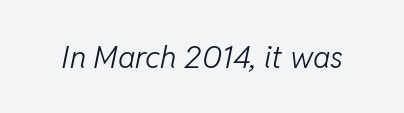
Q: Is the text bold? A: No.
Q: Is the text italic (slanted)? A: Yes, it leans right by about 11 degrees.
Q: Is the text underlined? A: No.
Q: Is the spacing between letters normal or unusually wide? A: Normal.
Q: Width (condensed, normal, or wide)? A: Normal.
Q: Stroke contrast? A: Low.
Q: x-height? A: Medium.
Q: Monospaced? A: No.
